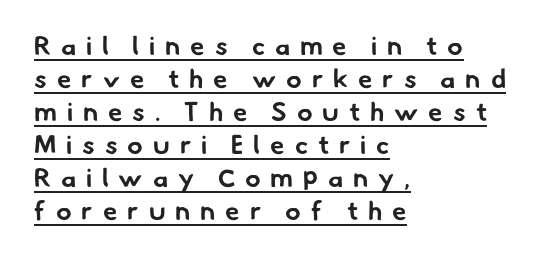
{"bold": "yes", "underline": "yes", "align": "left", "line_spacing": "normal", "line_spacing_ratio": 1.27, "letter_spacing": "wide", "letter_spacing_em": 0.38, "glyph_px": 26}
